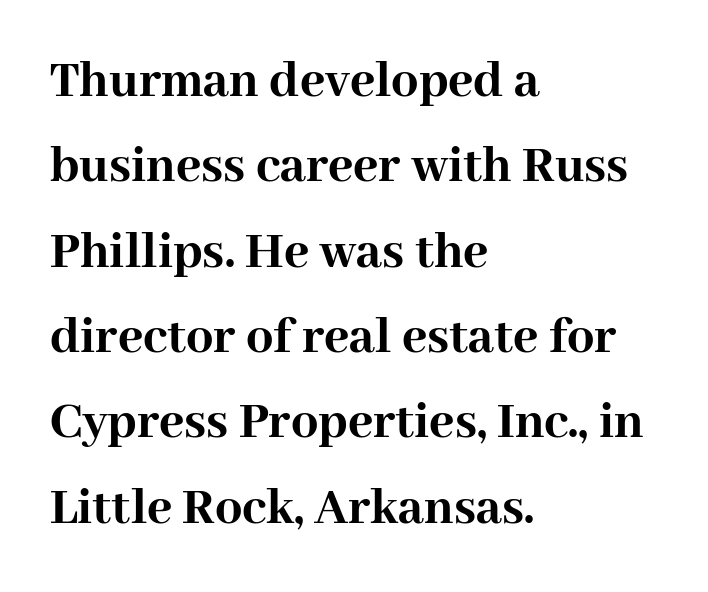
The typeface chosen for these lines features serifs. A typesetter would mark this as roman, not italic. Nobody touched the tracking dial on this one. This sample has the flowing, uneven cadence of proportional lettering. The font is running at its bold setting. Vertically, the passage feels balanced, rows spaced as you'd expect.
